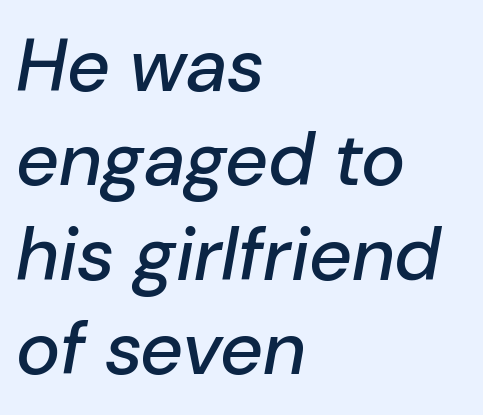
Q: Is the text italic (slanted)? A: Yes, it leans right by about 10 degrees.
Q: Is the text underlined? A: No.
Q: How is the paragraph aligned? A: Left-aligned.
Q: Is the spacing between letters normal or unusually wide? A: Normal.
Q: Is the spacing between lines tight, normal or loose? A: Normal.
Q: Width (condensed, normal, or wide)? A: Normal.
Q: Stroke contrast? A: Low.
Q: x-height? A: Medium.
Q: Monospaced? A: No.
